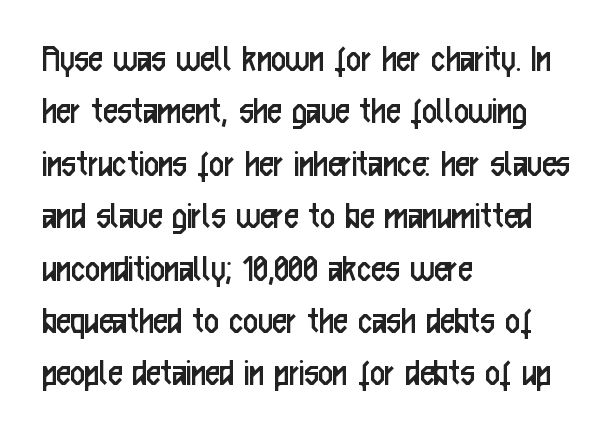
Every character sits straight up, as roman type does. Plain, unruled lines of type. Caption: face not bold, strokes unweighted. Each new line begins a customary step beneath the previous one.
